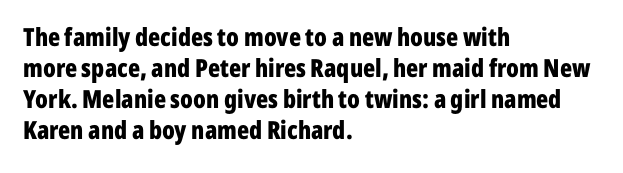
The image shows 25 px bold type, upright; set left-aligned, line spacing 1.24x, normal letter spacing, not underlined.
